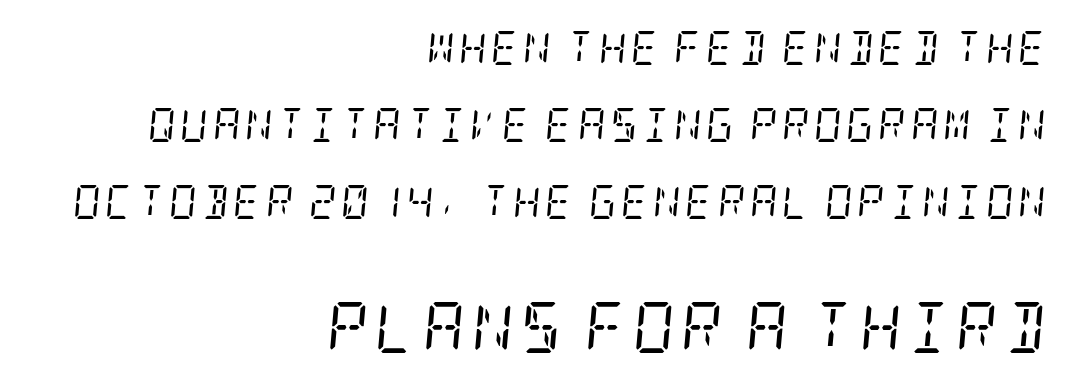
The space beneath each line is pristine and unruled. These lines are set flush right with a ragged left edge. Does the bottom block carry the larger type? Yes, it does. Stems here are at most as thick as an everyday book face. Looking at the ascenders, they clearly lean. The passage shown stacks its lines with a broad gap.
